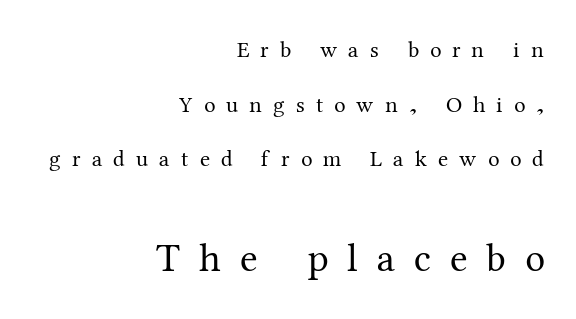
The letters look calm and open, with moderate or lighter stems. Compare the two chunks: the lower has the greater cap height. Reading down the block, your eye finds every line finishing at a fixed right position. The space between consecutive lines is lavish.
